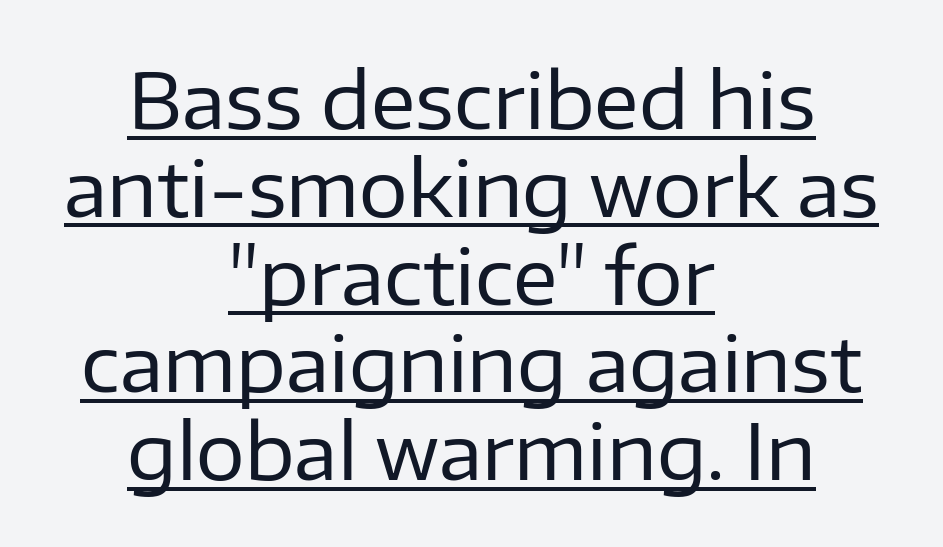
This reads as an unemphasized weight, regular at the heaviest. Horizontally, the lines are justified to the midpoint only. The passage shown has conventional tracking throughout. Each new line begins almost immediately beneath the previous one. These lines are rendered in a variable-pitch font. Underlining? Definitely there.
